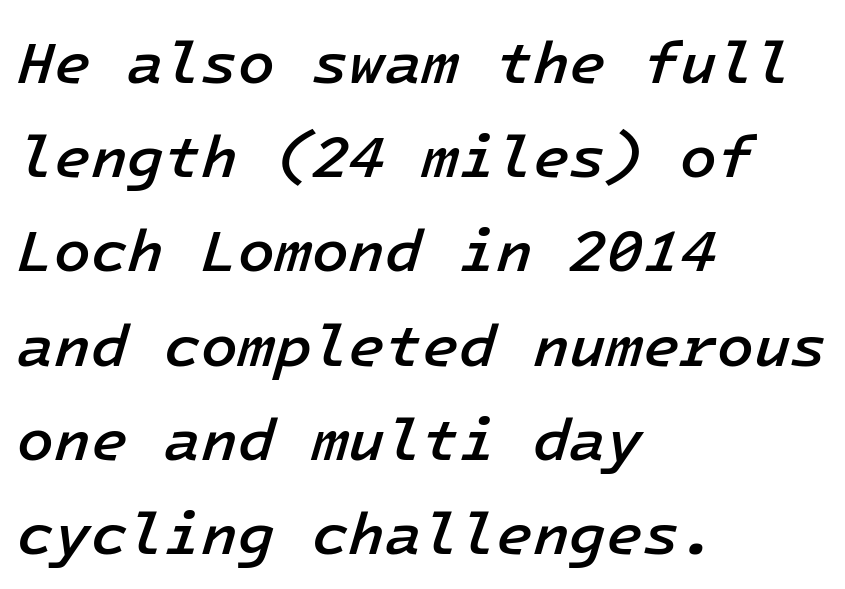
A somewhat darkened texture: the type is semibold rather than bold. Bare-footed words on every line. The block of text has a typical density, with ordinary space between rows. The tracking reads as untouched default to a designer's eye.
